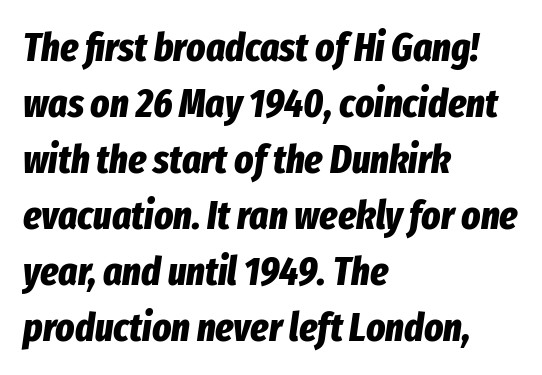
{"italic": "yes", "lean": "right", "slant_degrees": 8, "bold": "yes", "weight": "bold", "width": "condensed", "stroke_contrast": "low", "x_height": "medium", "monospaced": "no", "underline": "no", "align": "left", "line_spacing": "normal", "line_spacing_ratio": 1.4, "letter_spacing": "normal", "letter_spacing_em": 0.0, "glyph_px": 40}
